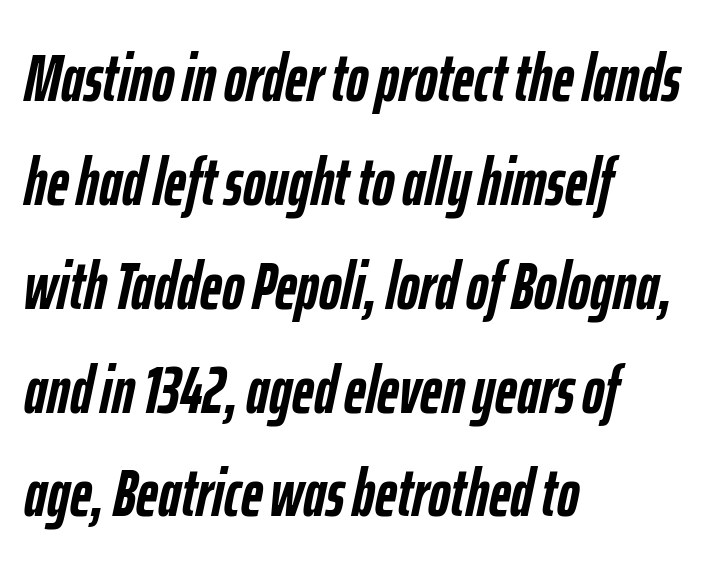
The image shows 67 px semibold, condensed type, italic (leaning right); set left-aligned, normal line spacing (1.55x), normal letter spacing, not underlined; low stroke contrast and a medium x-height.
